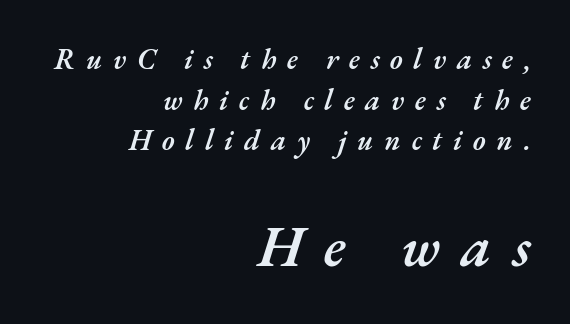
Q: Is the text bold? A: Semi-bold.
Q: Is the text italic (slanted)? A: Yes, it leans right by about 17 degrees.
Q: Is the text underlined? A: No.
Q: How is the paragraph aligned? A: Right-aligned.
Q: Is the spacing between letters normal or unusually wide? A: Unusually wide.
Q: Is the spacing between lines tight, normal or loose? A: Normal.
Q: Which block of text is set in a larger size, the first (top) or the second (bottom)? A: The second (bottom) one.
Q: Width (condensed, normal, or wide)? A: Normal.
Q: Stroke contrast? A: Medium.
Q: x-height? A: Small.
Q: Monospaced? A: No.
